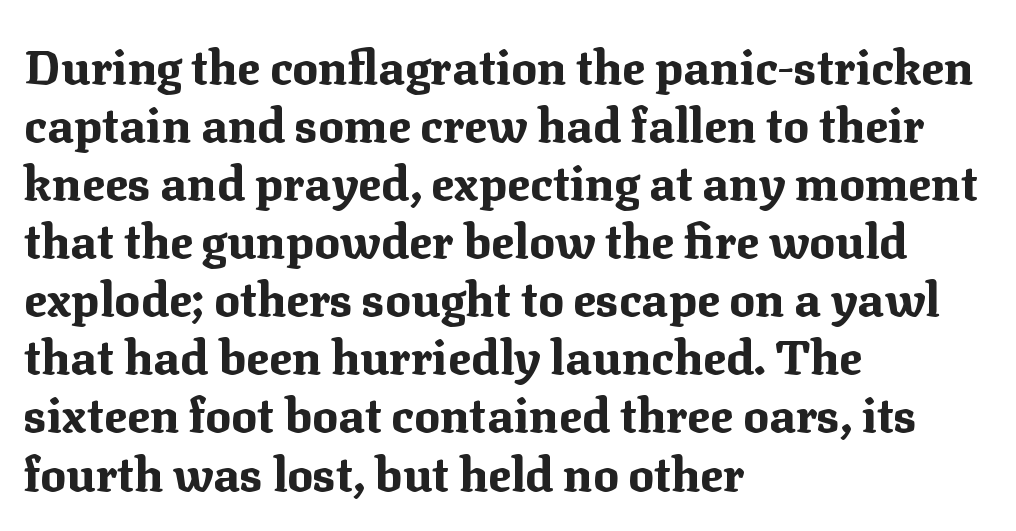
Q: Is the text bold? A: Yes.
Q: Is the text italic (slanted)? A: No, it is upright.
Q: Is the typeface a serif or a sans-serif typeface? A: Serif.
Q: Is the text underlined? A: No.
Q: How is the paragraph aligned? A: Left-aligned.
Q: Is the spacing between letters normal or unusually wide? A: Normal.
Q: Width (condensed, normal, or wide)? A: Normal.
Q: Stroke contrast? A: Medium.
Q: x-height? A: Medium.
Q: Monospaced? A: No.
